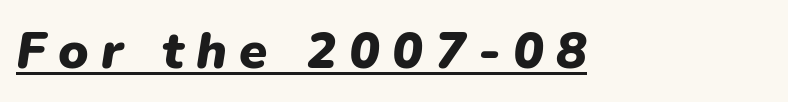
{"italic": "yes", "lean": "right", "slant_degrees": 9, "bold": "yes", "weight": "heavy", "width": "normal", "stroke_contrast": "low", "x_height": "medium", "monospaced": "no", "underline": "yes", "letter_spacing": "wide", "letter_spacing_em": 0.24, "glyph_px": 51}
